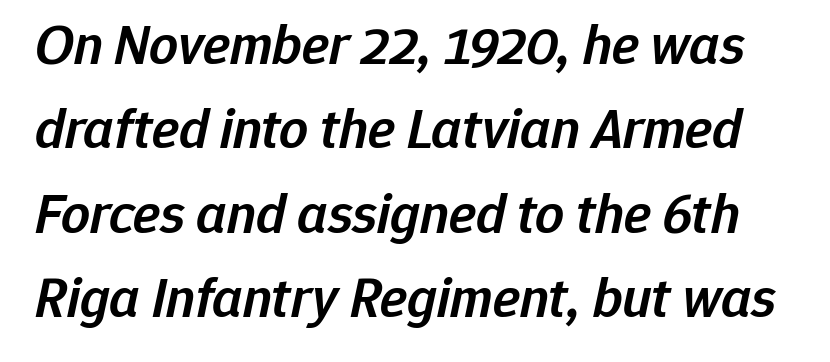
The image shows 57 px semibold type, italic (leaning right); set normal line spacing (1.48x), normal letter spacing, not underlined; low stroke contrast and a medium x-height.
